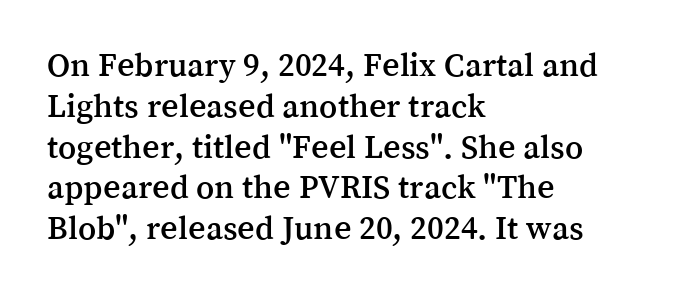
{"serif": "yes", "italic": "no", "width": "normal", "stroke_contrast": "medium", "x_height": "medium", "monospaced": "no", "underline": "no", "align": "left", "line_spacing_ratio": 1.2, "letter_spacing": "normal", "letter_spacing_em": 0.0, "glyph_px": 34}
